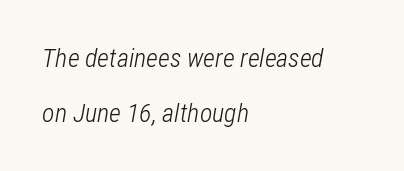
The image shows 26 px text type, italic (leaning right); set left-aligned, loose line spacing (2.11x), normal letter spacing, not underlined.
